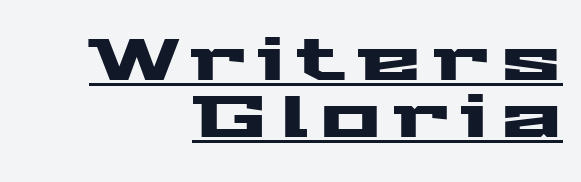
{"serif": "no", "italic": "no", "width": "wide", "stroke_contrast": "medium", "x_height": "medium", "monospaced": "no", "underline": "yes", "align": "right", "line_spacing": "tight", "line_spacing_ratio": 0.98, "letter_spacing": "wide", "letter_spacing_em": 0.21, "glyph_px": 58}
